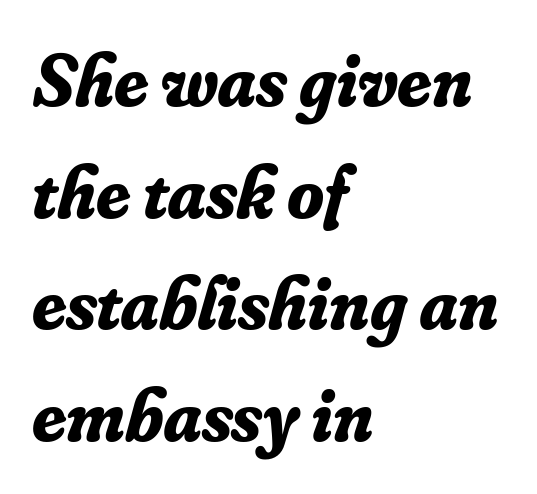
Plenty of ink on the page — the face is bold. A serif font was chosen for this passage. If you measured baseline to baseline, you'd find a middling distance. The lines are quadded left.
